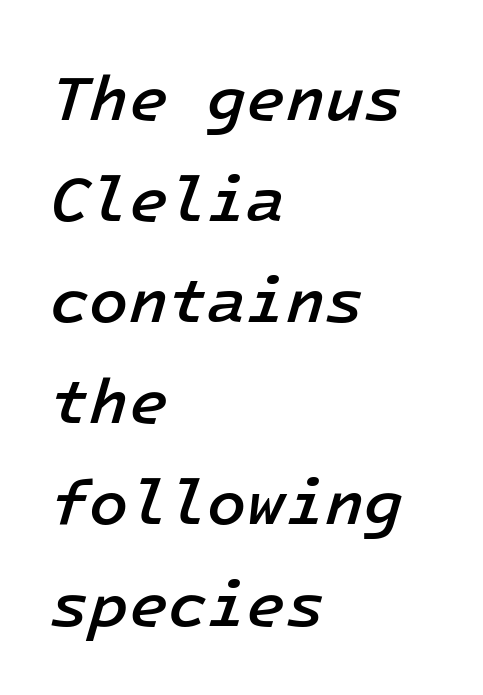
The image shows 64 px semibold type, italic (leaning right); set left-aligned, normal line spacing (1.58x), normal letter spacing, not underlined; low stroke contrast and a medium x-height.
